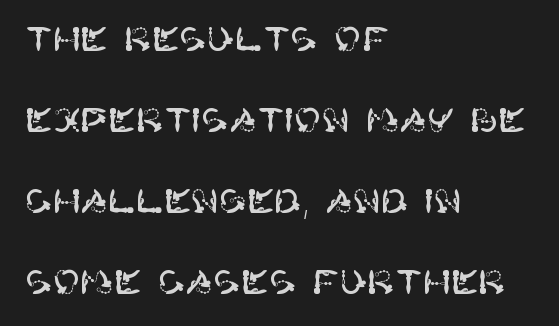
Q: Is the text italic (slanted)? A: No, it is upright.
Q: Is the typeface a serif or a sans-serif typeface? A: Sans-serif.
Q: Is the text underlined? A: No.
Q: How is the paragraph aligned? A: Left-aligned.
Q: Is the spacing between letters normal or unusually wide? A: Normal.
Q: Is the spacing between lines tight, normal or loose? A: Loose.
Q: Width (condensed, normal, or wide)? A: Normal.
Q: Stroke contrast? A: High.
Q: x-height? A: Large.
